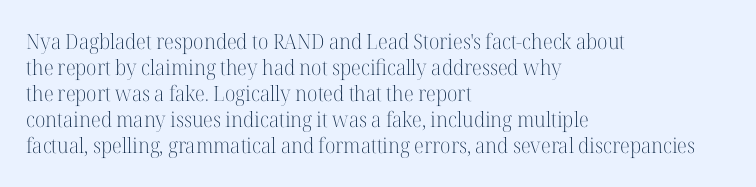
The image shows 21 px text type, upright; set left-aligned, line spacing 1.24x, normal letter spacing, not underlined.
